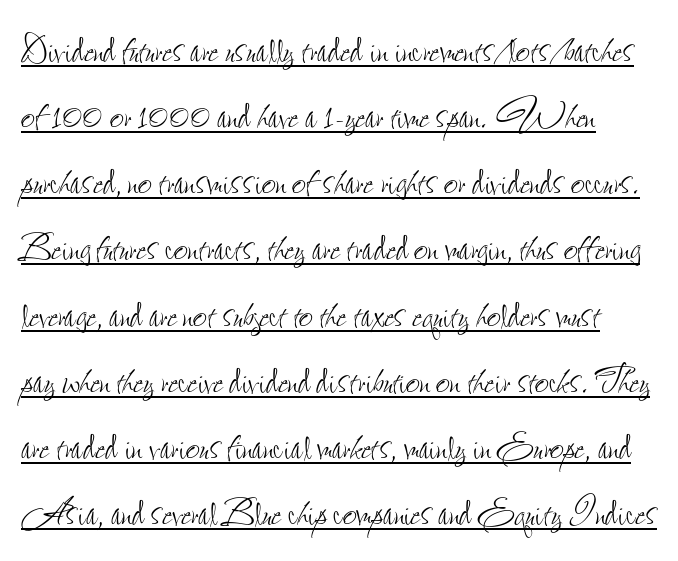
The letters advance in unequal steps, a hallmark of proportional type. These lines keep a tight, regular rhythm from letter to letter. Successive baselines arrive at the customary interval. The characters are drawn with everyday or finer stroke widths. The rendered words wear a rule along their underside.
